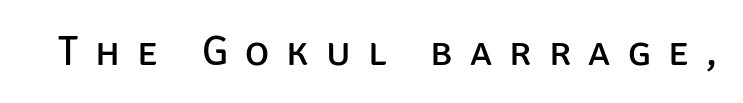
Q: Is the text bold? A: No.
Q: Is the text italic (slanted)? A: No, it is upright.
Q: Is the typeface a serif or a sans-serif typeface? A: Sans-serif.
Q: Is the text underlined? A: No.
Q: Is the spacing between letters normal or unusually wide? A: Unusually wide.
Q: Width (condensed, normal, or wide)? A: Normal.
Q: Stroke contrast? A: Low.
Q: x-height? A: Large.
Q: Monospaced? A: No.
